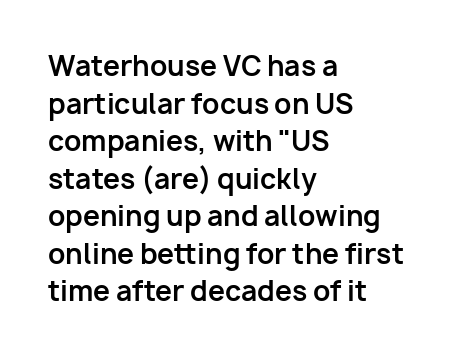
The image shows 27 px bold type, upright; set left-aligned, normal line spacing (1.39x), normal letter spacing, not underlined.
